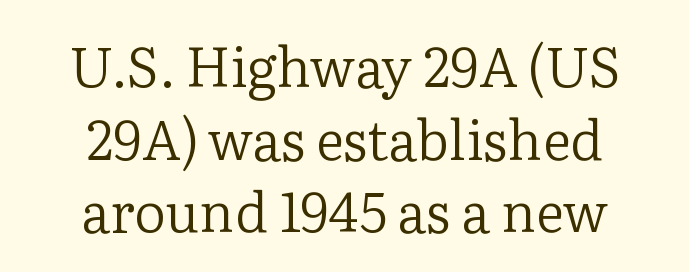
The image shows 55 px regular-weight serif type, upright; set centered, normal line spacing (1.32x), normal letter spacing, not underlined; low stroke contrast and a medium x-height.
